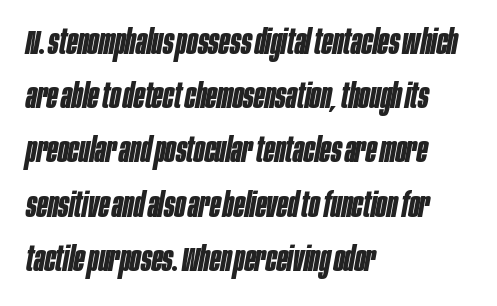
No extra tracking has been applied to these lines. This sample is left-justified, so line endings fall wherever the words run out. The glyphs are unaccompanied by any horizontal stroke below them. Designer's note — italics engaged. Each new line begins a customary step beneath the previous one. Emphasis by weight is at full strength: bold.
